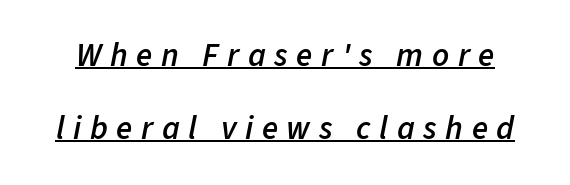
{"italic": "yes", "lean": "right", "slant_degrees": 11, "bold": "semi", "weight": "semibold", "width": "normal", "stroke_contrast": "low", "x_height": "medium", "monospaced": "no", "underline": "yes", "line_spacing": "loose", "line_spacing_ratio": 2.21, "letter_spacing": "wide", "letter_spacing_em": 0.26, "glyph_px": 33}
